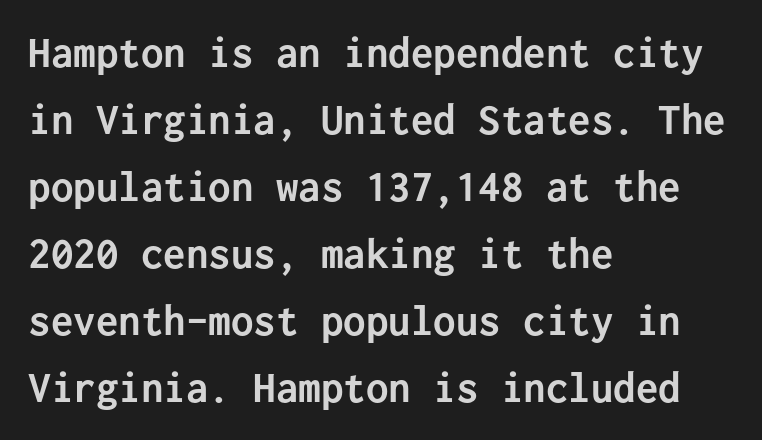
{"serif": "no", "italic": "no", "bold": "yes", "weight": "semibold", "width": "normal", "stroke_contrast": "low", "x_height": "medium", "monospaced": "yes", "underline": "no", "align": "left", "line_spacing": "normal", "line_spacing_ratio": 1.49, "letter_spacing": "normal", "letter_spacing_em": 0.0, "glyph_px": 45}
